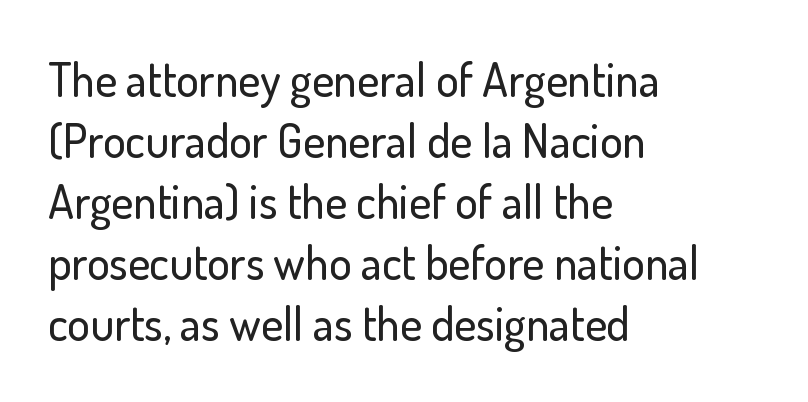
Descenders hang freely into open space. Character widths vary here, with narrow letters taking less room than wide ones. Teacher's note: observe the even left margin — that is flush-left alignment. Caption: standard tracking, unaltered. The font's upright variant was chosen for this text. Is there much room between lines? A standard amount, neither cramped nor airy.
